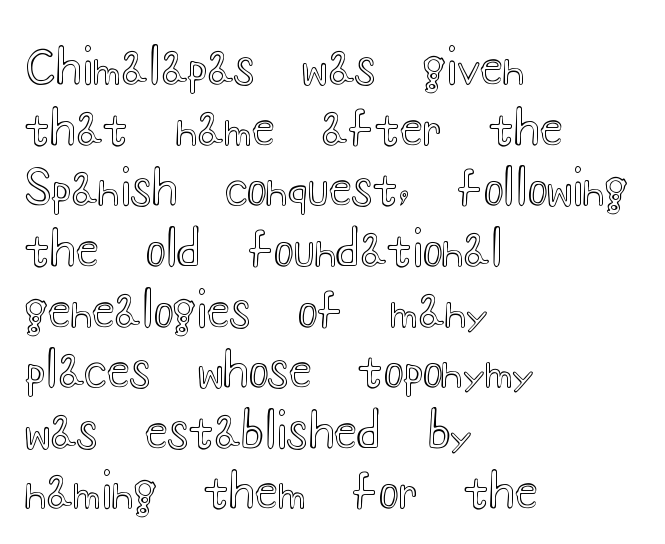
{"italic": "no", "width": "wide", "x_height": "small", "monospaced": "no", "underline": "no", "align": "left", "line_spacing": "normal", "line_spacing_ratio": 1.29, "letter_spacing": "normal", "letter_spacing_em": 0.0, "glyph_px": 47}
